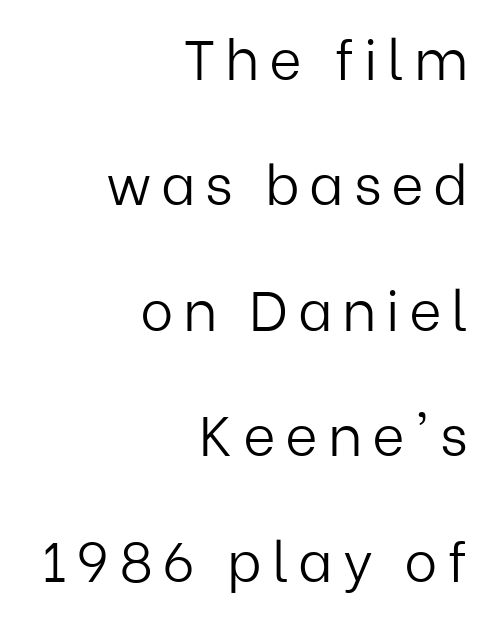
{"serif": "no", "italic": "no", "bold": "no", "weight": "light", "width": "normal", "stroke_contrast": "low", "x_height": "medium", "monospaced": "no", "underline": "no", "align": "right", "line_spacing": "loose", "line_spacing_ratio": 2.24, "glyph_px": 56}
